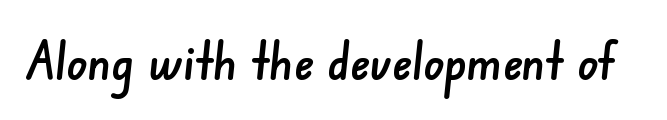
The image shows 52 px sans-serif type; set normal letter spacing, not underlined; low stroke contrast and a small x-height.
